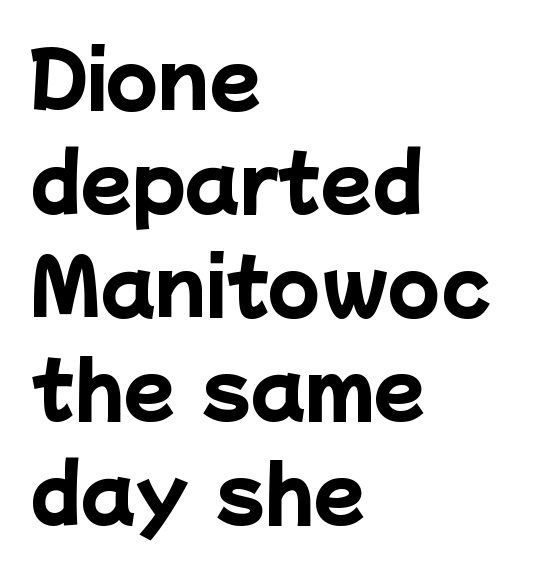
Horizontal alignment here is leftward, the default for most running prose. Examine the stroke ends and you'll find no serifs. Weight check: bold — yes, fully. Is the letter spacing exaggerated? No — it looks like the ordinary default. Check the space under the baseline: it is left empty. Character widths vary here, with narrow letters taking less room than wide ones.
